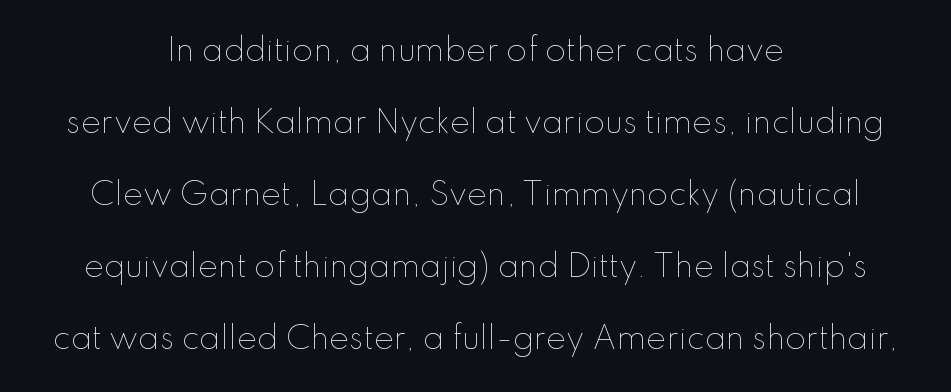
The image shows 30 px thin type, upright; set centered, loose line spacing (2.4x), normal letter spacing, not underlined; low stroke contrast and a small x-height.
